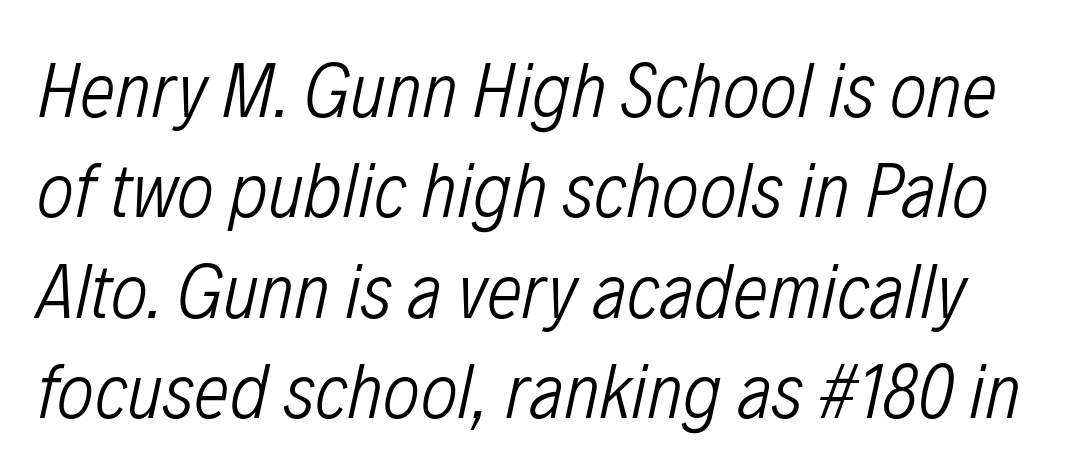
{"italic": "yes", "lean": "right", "slant_degrees": 12, "bold": "no", "weight": "light", "width": "condensed", "stroke_contrast": "low", "x_height": "medium", "monospaced": "no", "underline": "no", "line_spacing": "normal", "line_spacing_ratio": 1.27, "letter_spacing": "normal", "letter_spacing_em": 0.0, "glyph_px": 79}
